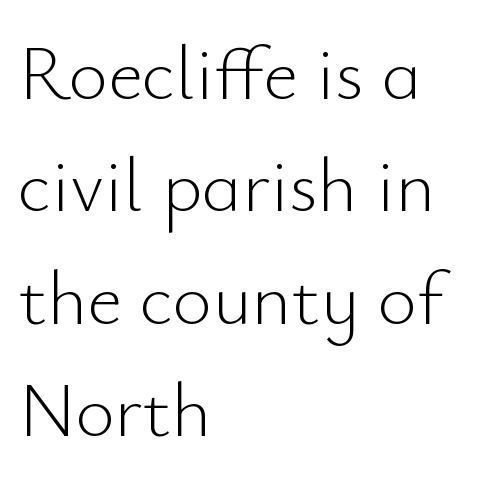
The font family rendered here belongs to the sans-serif group. Unmarked baselines from the first word to the last. Regular leading. The rendering uses natural spacing where letterforms have individual widths. Unlike italic type, these characters show no tilt at all. Is the stroke heavy? The answer is a plain regular-or-lighter.
